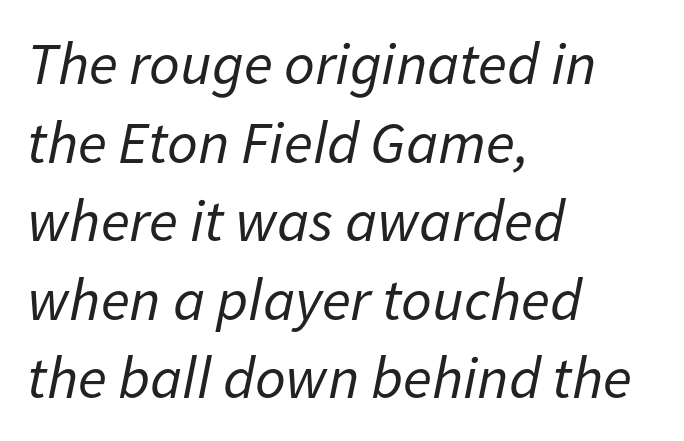
The image shows 60 px regular-weight type, italic (leaning right); set left-aligned, normal line spacing (1.31x), normal letter spacing, not underlined; low stroke contrast and a medium x-height.
